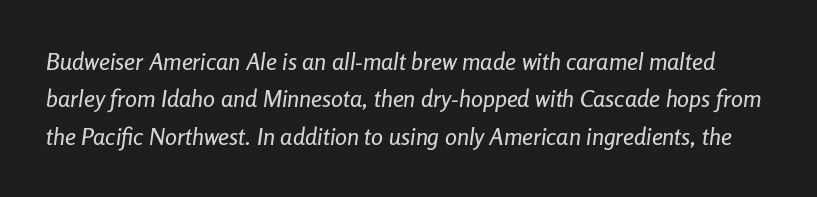
{"italic": "yes", "lean": "right", "slant_degrees": 8, "underline": "no", "line_spacing": "normal", "line_spacing_ratio": 1.56, "letter_spacing": "normal", "letter_spacing_em": 0.0, "glyph_px": 24}
